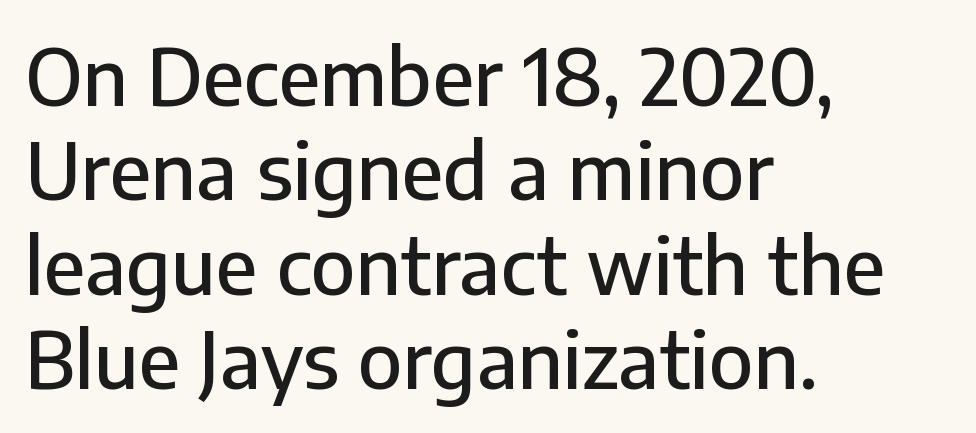
The face used here is a sans, in the tradition of grotesques and geometrics. Spacing verdict: proportional, widths tailored to each character. The lines in this sample share a left origin and differ only in where they stop. A clean baseline with only descenders dipping below it. How are the letters spaced? Ordinarily, with no added tracking.
